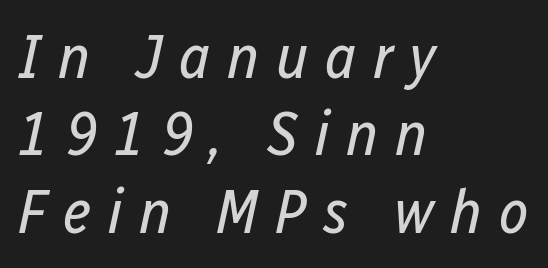
The image shows 63 px regular-weight, condensed type, italic (leaning right); set left-aligned, line spacing 1.23x, unusually wide letter spacing (+0.26 em), not underlined; low stroke contrast and a medium x-height.
